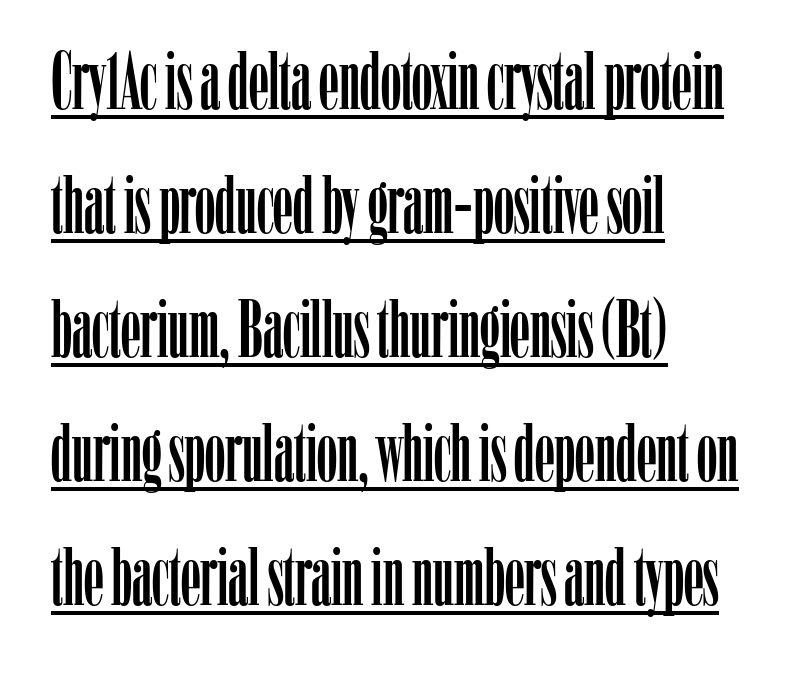
Rendered with straight, roman letterforms. The words here are underlined. Look at the tracking — it's just the regular setting, nothing added. Leading: standard. Is this a fixed-width face? No — the glyphs have proportional, varying widths.
